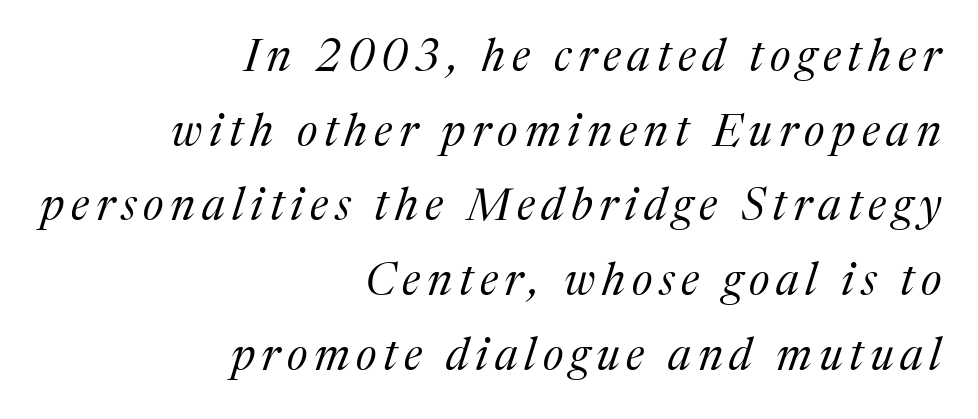
The text block is weighted toward the right margin, trailing off unevenly leftward. You can tell from the footed stems that serif type was used. Emphasis-style slanted type is in use. The zone under the glyphs is completely vacant. Each stroke keeps to a modest, everyday thickness or less. Each letter keeps its own natural width here, so spacing adapts to shape.
